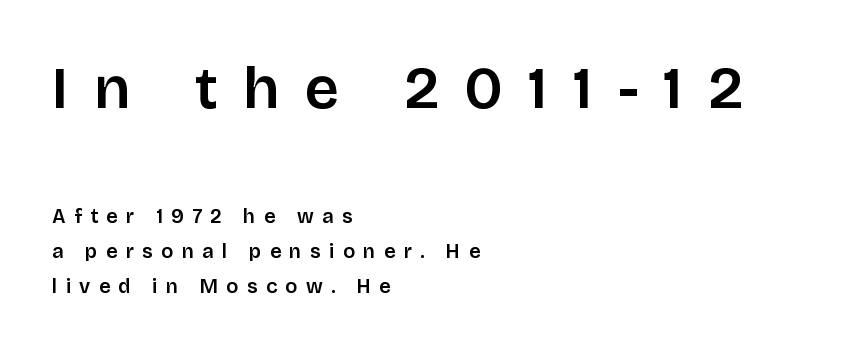
All the whitespace from short lines collects on the right. This sample uses expanded letter spacing, leaving extra air between glyphs. The font family rendered here belongs to the sans-serif group. Bigger letters appear in the top chunk; the bottom chunk is reduced. Is there any slant? The stems are plumb. A bare baseline throughout the passage.
